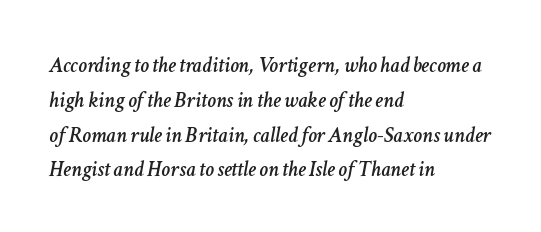
These lines stack with their left ends in a neat column. Nobody touched the tracking dial on this one. Only glyphs here, with clear space below each row. How would I describe the line gaps? Plain and ordinary. A typesetter would mark this as italic.
